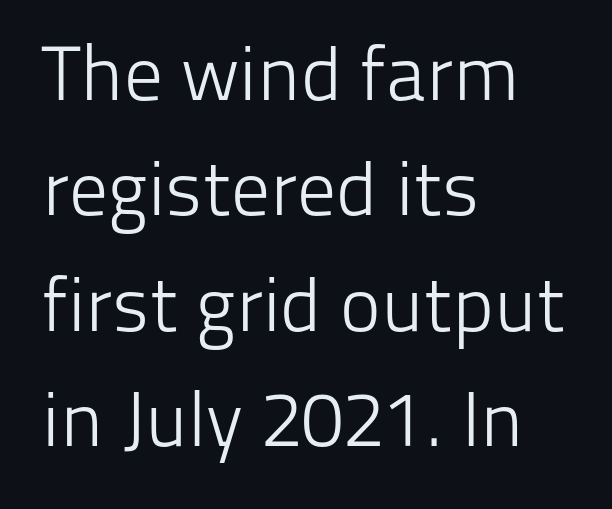
{"serif": "no", "italic": "no", "bold": "no", "weight": "light", "width": "normal", "stroke_contrast": "low", "x_height": "medium", "monospaced": "no", "underline": "no", "align": "left", "line_spacing": "normal", "line_spacing_ratio": 1.5, "letter_spacing": "normal", "letter_spacing_em": 0.0, "glyph_px": 77}
